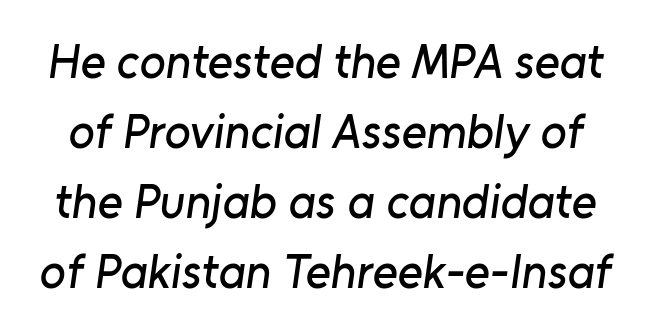
{"serif": "no", "width": "normal", "stroke_contrast": "low", "x_height": "medium", "monospaced": "no", "underline": "no", "line_spacing": "normal", "line_spacing_ratio": 1.46, "letter_spacing": "normal", "letter_spacing_em": 0.0, "glyph_px": 48}
